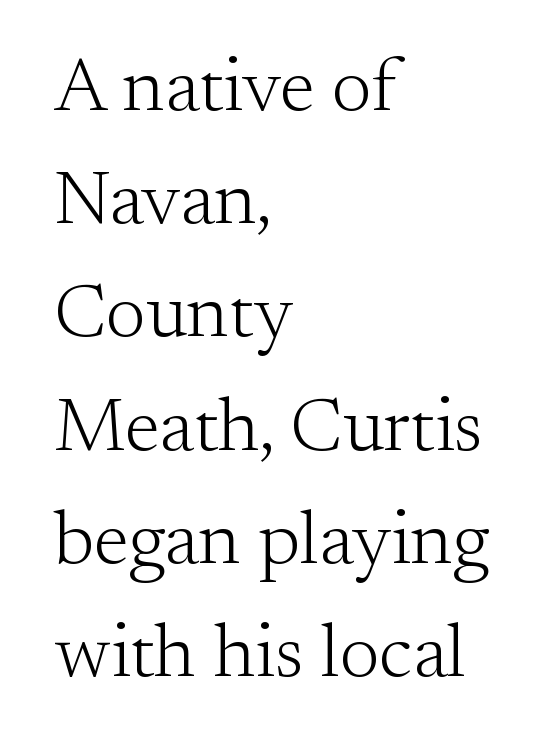
{"serif": "yes", "italic": "no", "bold": "no", "weight": "light", "width": "normal", "stroke_contrast": "medium", "x_height": "small", "monospaced": "no", "underline": "no", "align": "left", "line_spacing": "normal", "line_spacing_ratio": 1.49, "letter_spacing": "normal", "letter_spacing_em": 0.0, "glyph_px": 76}
